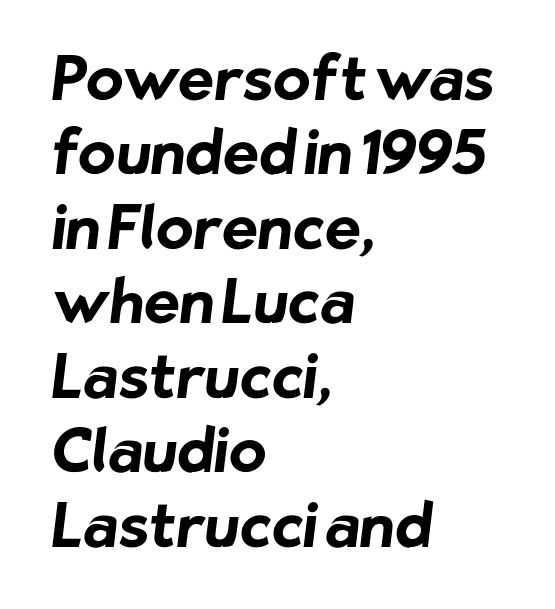
{"serif": "no", "bold": "yes", "weight": "bold", "width": "normal", "stroke_contrast": "low", "x_height": "medium", "monospaced": "no", "underline": "no", "align": "left", "line_spacing_ratio": 1.22, "letter_spacing": "normal", "letter_spacing_em": 0.0, "glyph_px": 61}
